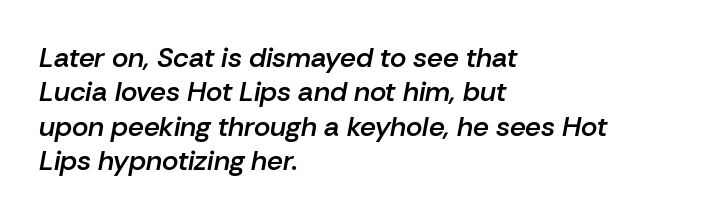
{"italic": "yes", "lean": "right", "slant_degrees": 10, "bold": "semi", "weight": "semibold", "width": "normal", "stroke_contrast": "low", "x_height": "medium", "monospaced": "no", "underline": "no", "align": "left", "line_spacing_ratio": 1.23, "letter_spacing": "normal", "letter_spacing_em": 0.0, "glyph_px": 28}
